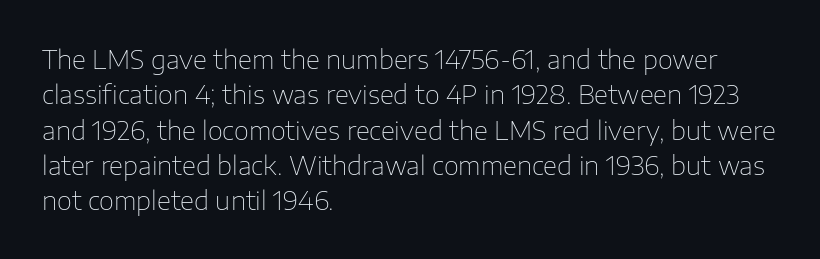
{"italic": "no", "bold": "no", "underline": "no", "align": "left", "line_spacing": "normal", "line_spacing_ratio": 1.36, "letter_spacing": "normal", "letter_spacing_em": 0.0, "glyph_px": 26}
